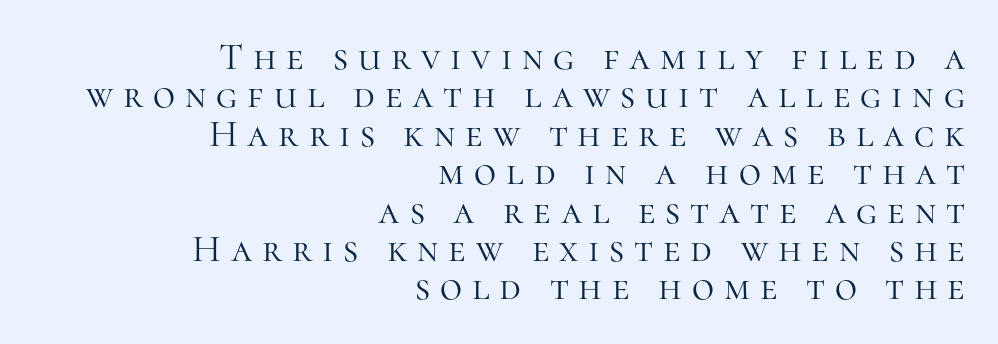
Q: Is the text bold? A: No.
Q: Is the text italic (slanted)? A: No, it is upright.
Q: Is the typeface a serif or a sans-serif typeface? A: Serif.
Q: Is the text underlined? A: No.
Q: How is the paragraph aligned? A: Right-aligned.
Q: Is the spacing between letters normal or unusually wide? A: Unusually wide.
Q: Is the spacing between lines tight, normal or loose? A: Tight.
Q: Width (condensed, normal, or wide)? A: Normal.
Q: Stroke contrast? A: High.
Q: x-height? A: Medium.
Q: Monospaced? A: No.
